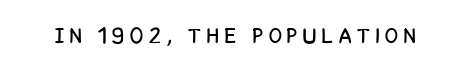
Q: Is the text italic (slanted)? A: No, it is upright.
Q: Is the text underlined? A: No.
Q: Is the spacing between letters normal or unusually wide? A: Unusually wide.
